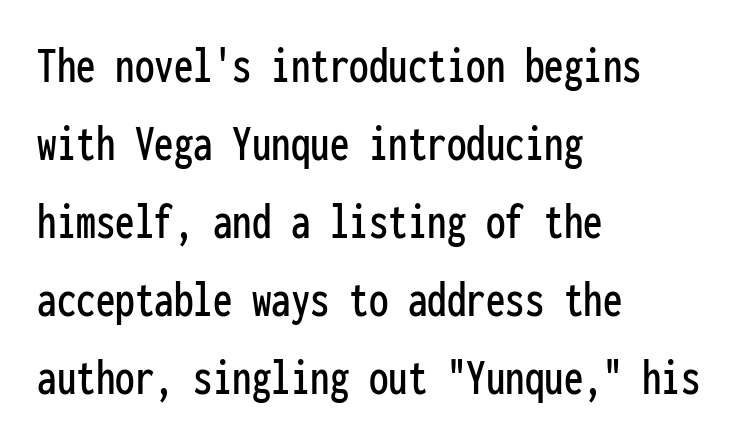
The face used here is monospaced, like something from a code editor. Just letters on the line, the space beneath them empty. No extra tracking has been applied to these lines. Reading down the block, your eye returns to a fixed left position each line. Successive baselines arrive at the customary interval. Is this a sans? Yes — the strokes have no serifs.
